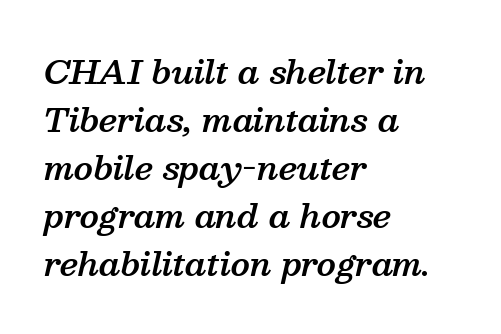
{"serif": "yes", "italic": "yes", "lean": "right", "slant_degrees": 13, "bold": "semi", "weight": "semibold", "width": "normal", "stroke_contrast": "medium", "x_height": "medium", "monospaced": "no", "underline": "no", "align": "left", "line_spacing": "normal", "line_spacing_ratio": 1.5, "letter_spacing": "normal", "letter_spacing_em": 0.0, "glyph_px": 32}
